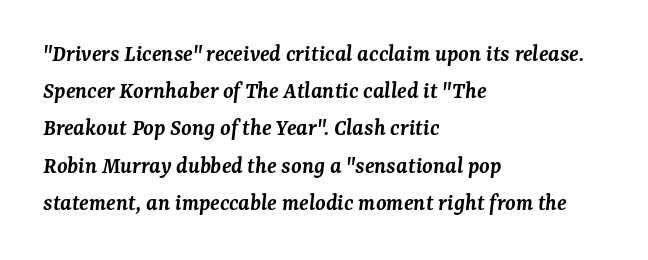
Any mark beneath the type? The region is blank. Firm but not heavy-handed strokes: this text is semibold. Style check: oblique. The horizontal fit of the characters is conventional and even. The lines in this sample share a left origin and differ only in where they stop.
